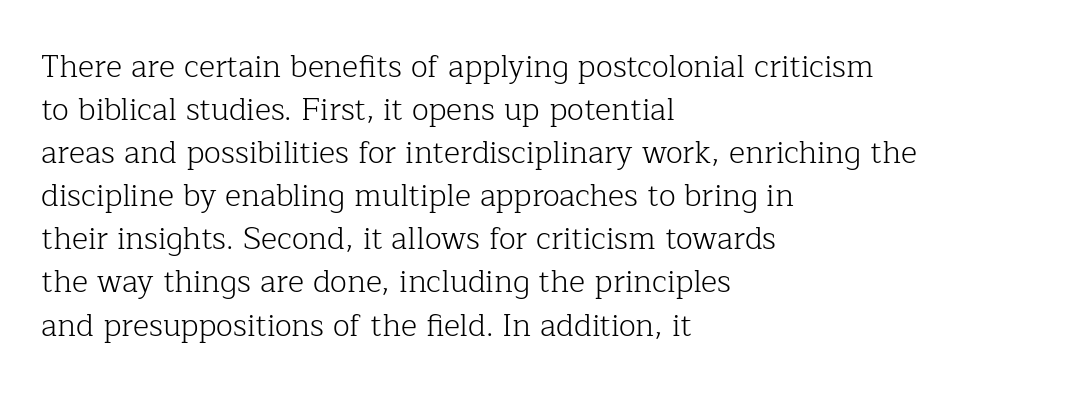
The gap between lines stays unmarked. Varying glyph widths throughout — classic text-font behaviour. Horizontal alignment here is leftward, the default for most running prose. The weight would be labelled regular, book, light, or lighter still. Unlike italic type, these characters show no tilt at all. Each letter's strokes conclude with small projecting serifs.
